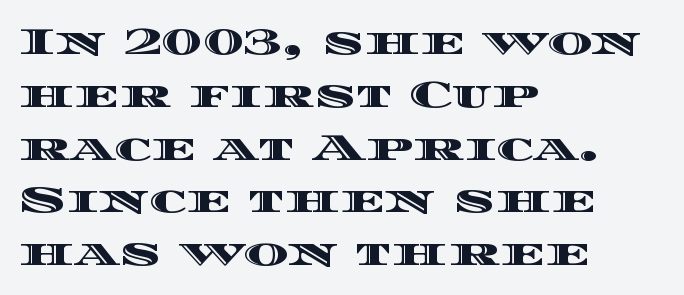
The image shows 38 px wide type, upright; set left-aligned, normal line spacing (1.39x), normal letter spacing, not underlined; a large x-height.
